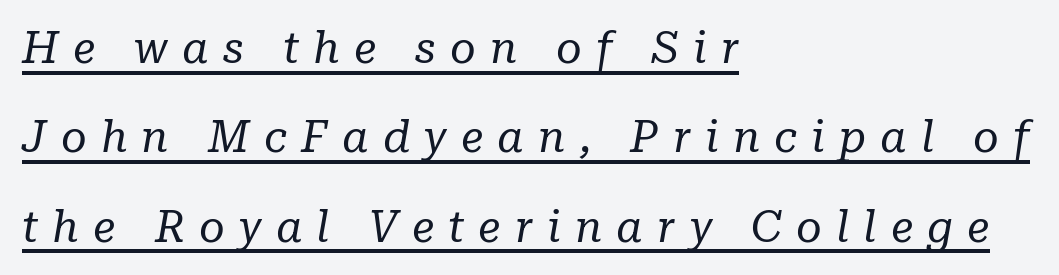
Regarding serifs, this sample has them. The characters are drawn with everyday or finer stroke widths. Spacing verdict: proportional, widths tailored to each character. Short and long lines alike share a common starting point at left.
